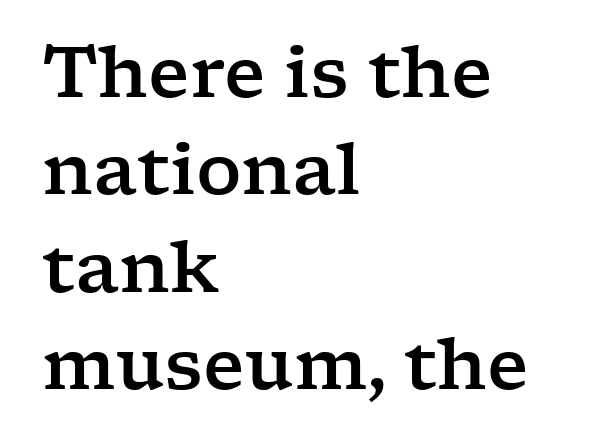
The lettering holds an erect, upright posture throughout. A typesetter would call this proportional, since set widths differ per character. Type style note: has serifs. A bare baseline throughout the passage.
